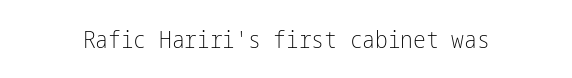
{"italic": "no", "bold": "no", "underline": "no", "letter_spacing": "normal", "letter_spacing_em": 0.0, "glyph_px": 24}
